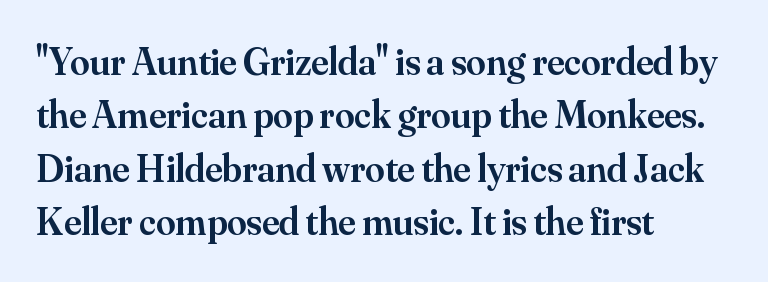
The letters advance in unequal steps, a hallmark of proportional type. How would I describe the line gaps? Plain and ordinary. Summary of weight: moderately heavy, a semibold. The rendering keeps characters at their native spacing. Quick note: underline off. Italic? Not at all — the glyphs are vertical.
